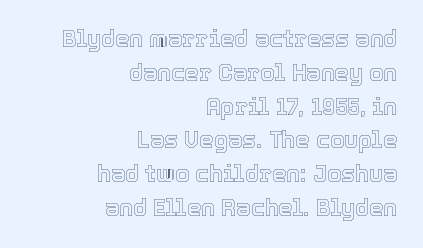
Q: Is the text italic (slanted)? A: No, it is upright.
Q: Is the text underlined? A: No.
Q: How is the paragraph aligned? A: Right-aligned.
Q: Is the spacing between letters normal or unusually wide? A: Normal.
Q: Is the spacing between lines tight, normal or loose? A: Normal.
